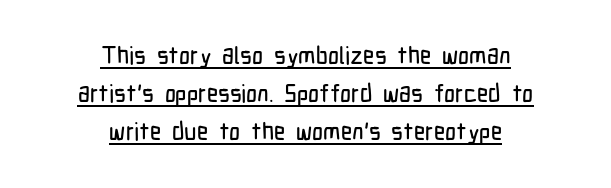
The image shows 24 px text type, upright; set centered, normal line spacing (1.59x), normal letter spacing, underlined.
